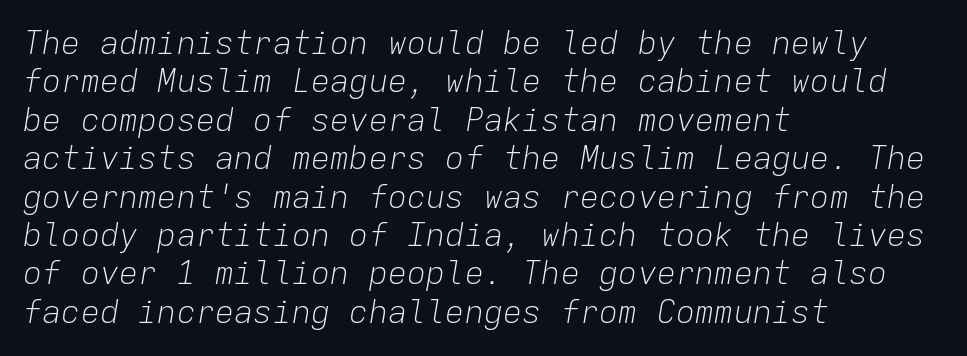
Caption: face not bold, strokes unweighted. Plain, unruled lines of type. These lines are rendered in a fixed-pitch font. Notice how the stems are inclined rather than vertical — that's the hallmark of italics.
